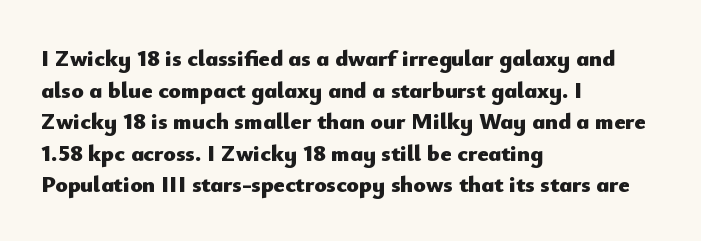
Q: Is the text bold? A: Yes.
Q: Is the text italic (slanted)? A: No, it is upright.
Q: Is the text underlined? A: No.
Q: How is the paragraph aligned? A: Left-aligned.
Q: Is the spacing between letters normal or unusually wide? A: Normal.
Q: Is the spacing between lines tight, normal or loose? A: Normal.
